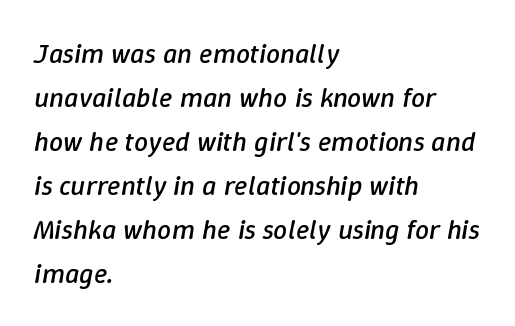
{"italic": "yes", "lean": "right", "slant_degrees": 9, "bold": "no", "weight": "regular", "width": "normal", "stroke_contrast": "low", "x_height": "medium", "monospaced": "no", "underline": "no", "align": "left", "line_spacing": "normal", "line_spacing_ratio": 1.57, "letter_spacing": "normal", "letter_spacing_em": 0.0, "glyph_px": 28}
